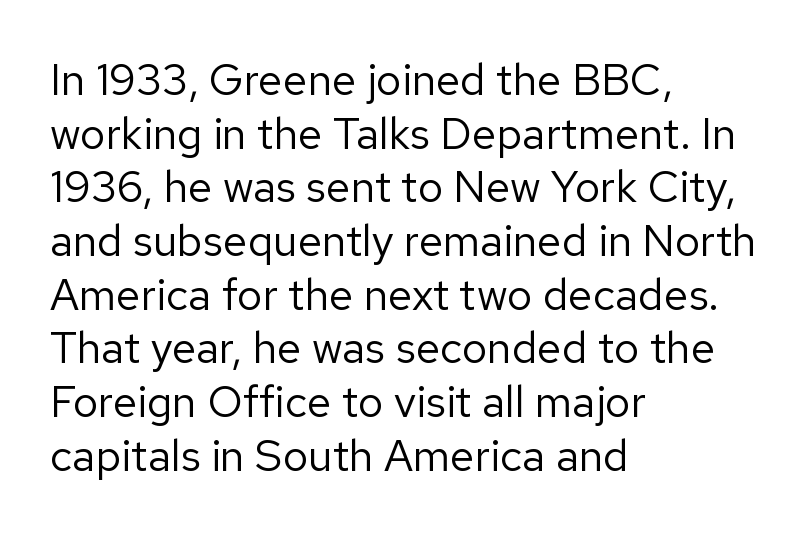
The image shows 44 px regular-weight sans-serif type, upright; set left-aligned, line spacing 1.22x, normal letter spacing, not underlined; low stroke contrast and a medium x-height.
